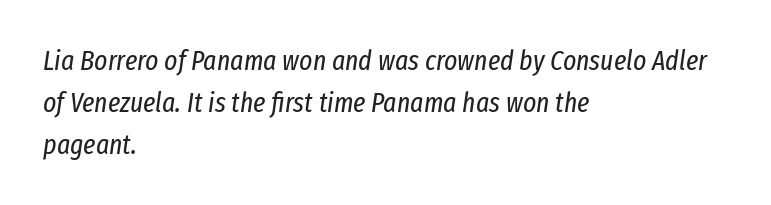
The image shows 28 px regular-weight, condensed type, italic (leaning right); set left-aligned, normal line spacing (1.5x), normal letter spacing, not underlined; low stroke contrast and a medium x-height.
